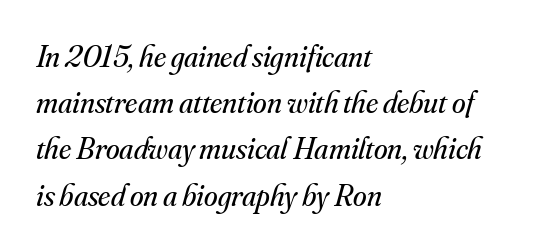
Q: Is the text bold? A: No.
Q: Is the text italic (slanted)? A: Yes, it leans right by about 16 degrees.
Q: Is the typeface a serif or a sans-serif typeface? A: Serif.
Q: Is the text underlined? A: No.
Q: How is the paragraph aligned? A: Left-aligned.
Q: Is the spacing between letters normal or unusually wide? A: Normal.
Q: Is the spacing between lines tight, normal or loose? A: Normal.
Q: Width (condensed, normal, or wide)? A: Normal.
Q: Stroke contrast? A: Medium.
Q: x-height? A: Small.
Q: Monospaced? A: No.
